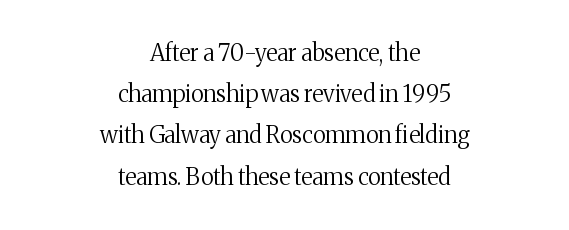
{"italic": "no", "bold": "no", "underline": "no", "align": "center", "line_spacing_ratio": 1.79, "letter_spacing": "normal", "letter_spacing_em": 0.0, "glyph_px": 23}
